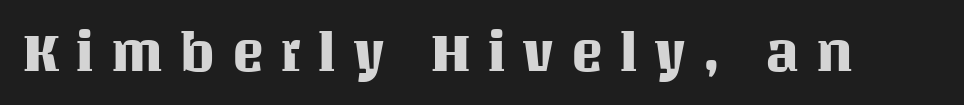
The image shows 54 px text type, upright; set unusually wide letter spacing (+0.3 em), not underlined; medium stroke contrast and a large x-height.
